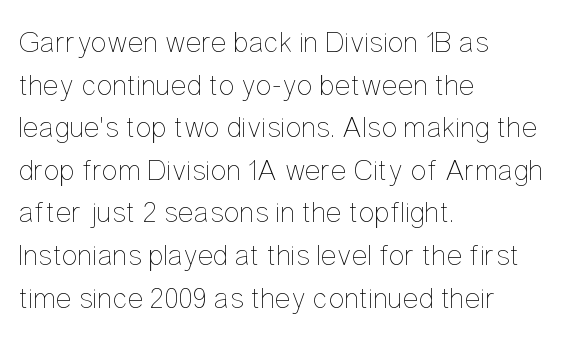
{"italic": "no", "bold": "no", "weight": "thin", "width": "condensed", "stroke_contrast": "low", "x_height": "medium", "monospaced": "no", "underline": "no", "align": "left", "line_spacing": "normal", "line_spacing_ratio": 1.42, "letter_spacing": "normal", "letter_spacing_em": 0.0, "glyph_px": 30}
